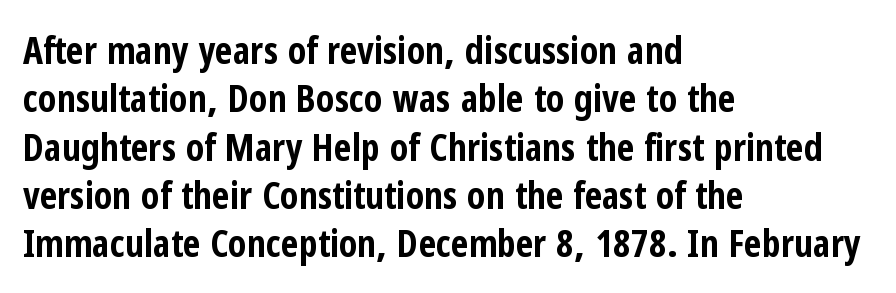
{"serif": "no", "italic": "no", "bold": "yes", "weight": "bold", "width": "condensed", "stroke_contrast": "low", "x_height": "medium", "monospaced": "no", "underline": "no", "align": "left", "line_spacing": "normal", "line_spacing_ratio": 1.27, "letter_spacing": "normal", "letter_spacing_em": 0.0, "glyph_px": 38}
